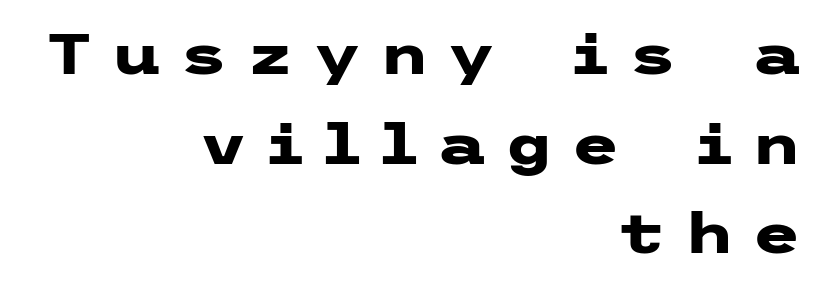
Q: Is the text bold? A: Yes.
Q: Is the text italic (slanted)? A: No, it is upright.
Q: Is the typeface a serif or a sans-serif typeface? A: Sans-serif.
Q: Is the text underlined? A: No.
Q: How is the paragraph aligned? A: Right-aligned.
Q: Is the spacing between letters normal or unusually wide? A: Unusually wide.
Q: Is the spacing between lines tight, normal or loose? A: Normal.
Q: Width (condensed, normal, or wide)? A: Wide.
Q: Stroke contrast? A: Low.
Q: x-height? A: Medium.
